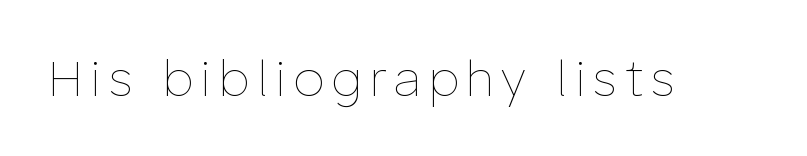
Weight: in the light-to-regular range. Ascenders rise straight up at ninety degrees. The area under the type is left untouched. Think of a printed novel: that variable character pitch is what you see here.
